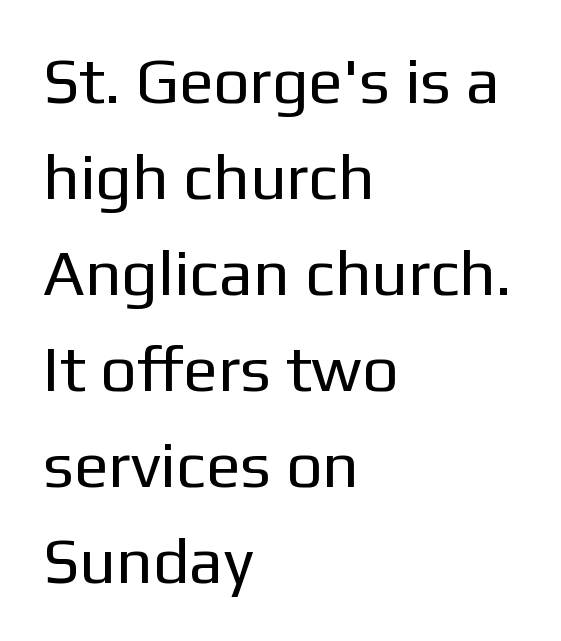
{"serif": "no", "italic": "no", "bold": "no", "weight": "regular", "width": "normal", "stroke_contrast": "low", "x_height": "medium", "monospaced": "no", "underline": "no", "align": "left", "line_spacing": "normal", "line_spacing_ratio": 1.5, "letter_spacing": "normal", "letter_spacing_em": 0.0, "glyph_px": 64}
